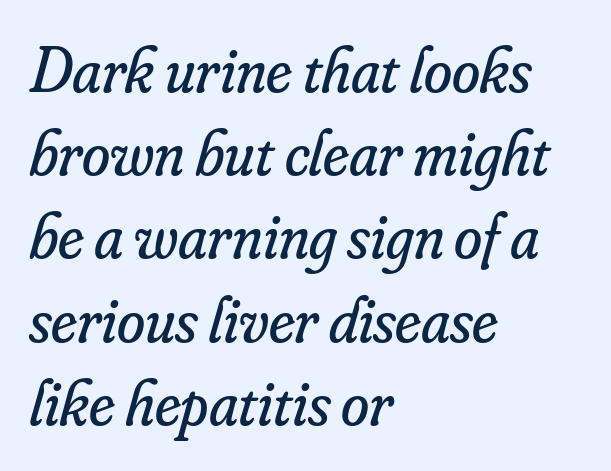
The image shows 64 px regular-weight serif type, italic (leaning right); set left-aligned, normal line spacing (1.3x), normal letter spacing, not underlined; low stroke contrast and a small x-height.
